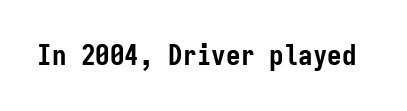
Q: Is the text bold? A: Yes.
Q: Is the text italic (slanted)? A: No, it is upright.
Q: Is the typeface a serif or a sans-serif typeface? A: Sans-serif.
Q: Is the text underlined? A: No.
Q: Is the spacing between letters normal or unusually wide? A: Normal.
Q: Width (condensed, normal, or wide)? A: Condensed.
Q: Stroke contrast? A: Low.
Q: x-height? A: Medium.
Q: Monospaced? A: Yes.
